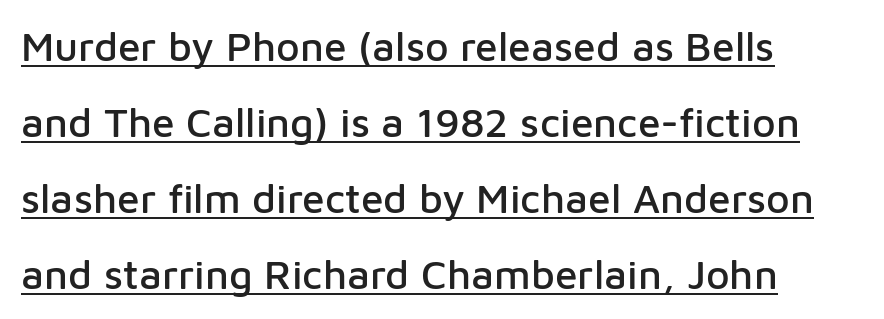
The image shows 41 px sans-serif type, upright; set left-aligned, line spacing 1.85x, normal letter spacing, underlined; low stroke contrast and a medium x-height.
